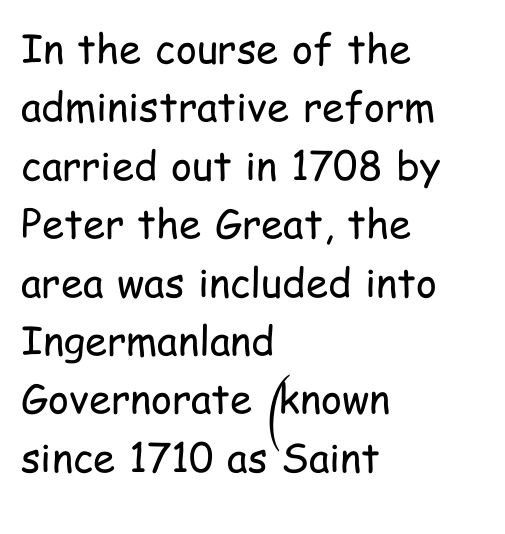
The letters stand straight up with perfectly vertical stems. Ink coverage per letter is moderate at most. The characters display no serif detailing; their extremities are plain. The designer left line spacing at the default.
